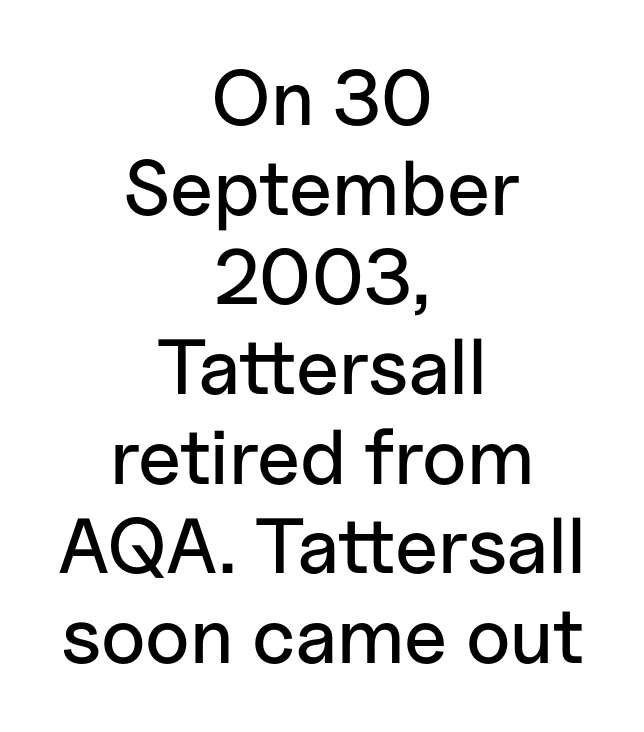
Quick note: not italic, upright. This sample has the flowing, uneven cadence of proportional lettering. You can tell from the bare stems that sans-serif type was used. Successive baselines arrive quickly, one right under another. Lines of text with bare space underneath. Teacher's note: observe the equal gaps on both sides — that is centered alignment.
